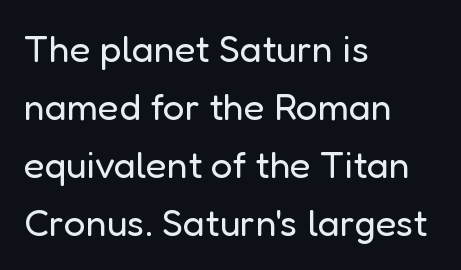
The lines in this sample share a left origin and differ only in where they stop. The face used here is a sans, in the tradition of grotesques and geometrics. This sample has the flowing, uneven cadence of proportional lettering. The strokes carry an ordinary text weight at most. The rows are spaced the way most documents space them.
